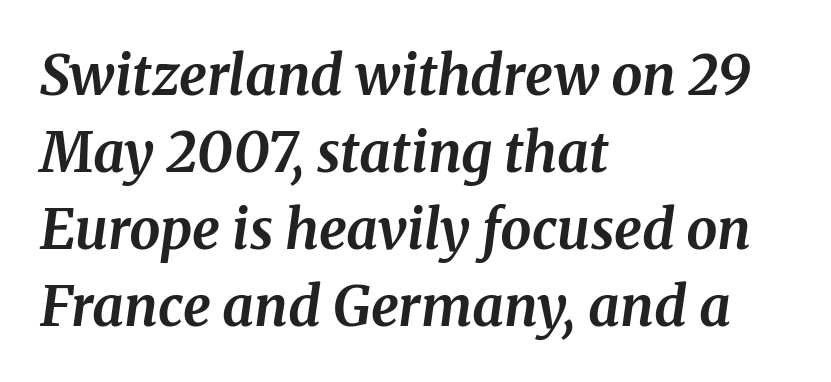
{"serif": "yes", "italic": "yes", "lean": "right", "slant_degrees": 8, "bold": "yes", "weight": "bold", "width": "normal", "stroke_contrast": "medium", "x_height": "medium", "monospaced": "no", "underline": "no", "align": "left", "line_spacing": "normal", "line_spacing_ratio": 1.4, "letter_spacing": "normal", "letter_spacing_em": 0.0, "glyph_px": 55}
